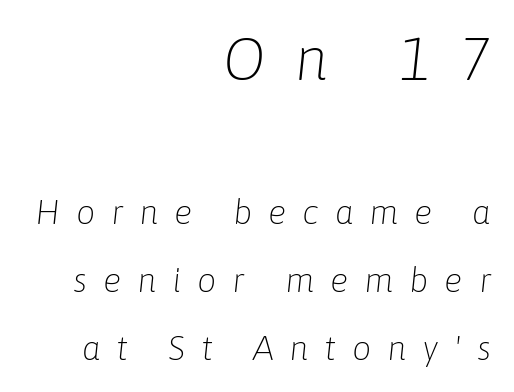
Q: Is the text bold? A: No.
Q: Is the text italic (slanted)? A: Yes, it leans right by about 6 degrees.
Q: Is the text underlined? A: No.
Q: How is the paragraph aligned? A: Right-aligned.
Q: Is the spacing between letters normal or unusually wide? A: Unusually wide.
Q: Is the spacing between lines tight, normal or loose? A: Loose.
Q: Which block of text is set in a larger size, the first (top) or the second (bottom)? A: The first (top) one.
Q: Width (condensed, normal, or wide)? A: Normal.
Q: Stroke contrast? A: Low.
Q: x-height? A: Medium.
Q: Monospaced? A: No.
